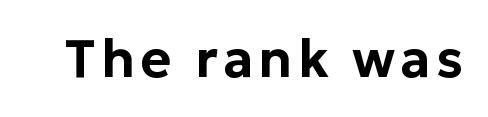
The image shows 53 px sans-serif type, upright; set not underlined; low stroke contrast and a medium x-height.
